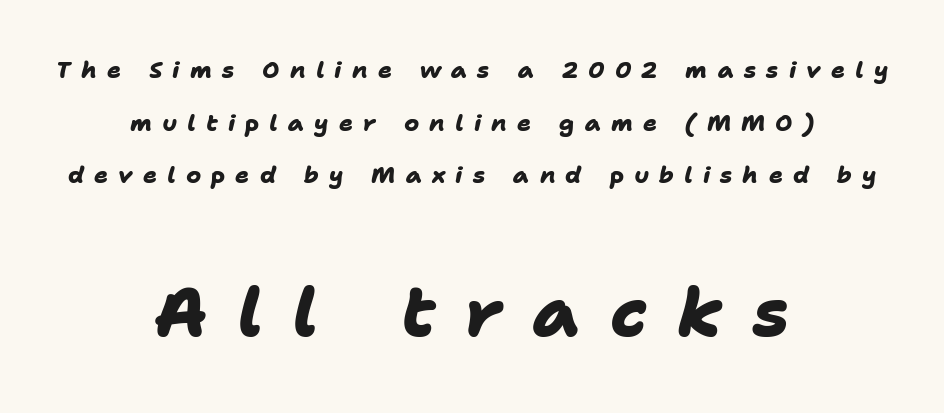
The image shows 68 px heavy sans-serif type; set centered, loose line spacing (2.29x), unusually wide letter spacing (+0.44 em), not underlined; the second (bottom) block is 2.96x larger; low stroke contrast and a medium x-height.
